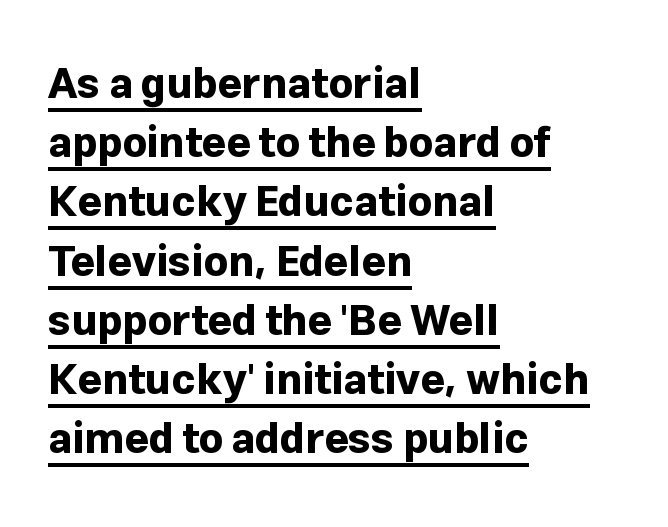
Varying glyph widths throughout — classic text-font behaviour. Letterform terminals end flat and unadorned throughout the passage. A typesetter would mark this as roman, not italic. Casual observation: everything's shoved over to the left. Quick note: interline space is typical. There is no visible air inserted between adjacent glyphs.
